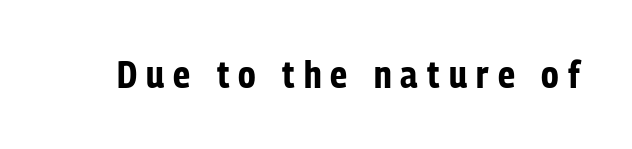
Q: Is the text bold? A: Yes.
Q: Is the text italic (slanted)? A: No, it is upright.
Q: Is the typeface a serif or a sans-serif typeface? A: Sans-serif.
Q: Is the text underlined? A: No.
Q: Is the spacing between letters normal or unusually wide? A: Unusually wide.
Q: Width (condensed, normal, or wide)? A: Condensed.
Q: Stroke contrast? A: Low.
Q: x-height? A: Medium.
Q: Monospaced? A: No.
